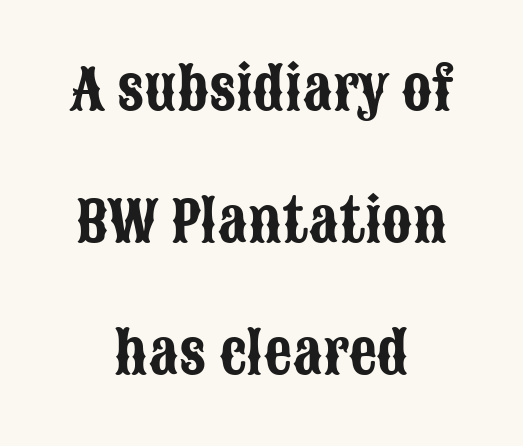
Proportional: the letters do not fall into vertical columns. Only glyphs here, with clear space below each row. Does the lettering tilt? It doesn't — this is upright. You could call the tracking neutral — neither tight nor loose.
